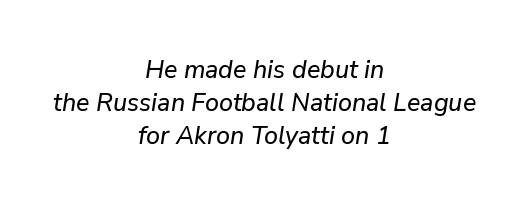
{"italic": "yes", "lean": "right", "slant_degrees": 9, "underline": "no", "align": "center", "line_spacing": "normal", "line_spacing_ratio": 1.32, "letter_spacing": "normal", "letter_spacing_em": 0.0, "glyph_px": 25}
